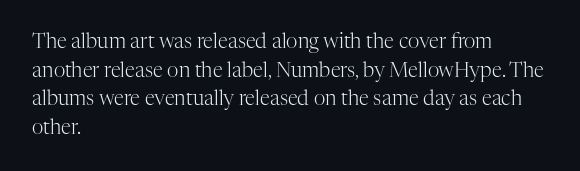
{"italic": "no", "bold": "no", "underline": "no", "align": "left", "line_spacing": "normal", "line_spacing_ratio": 1.43, "letter_spacing": "normal", "letter_spacing_em": 0.0, "glyph_px": 20}
